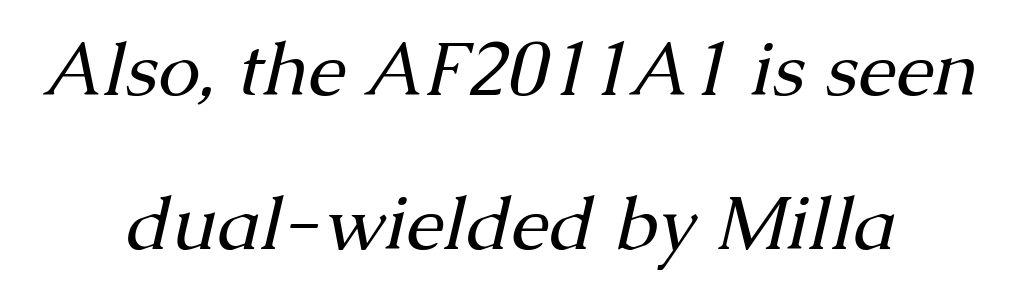
The image shows 76 px regular-weight serif type, italic (leaning right); set centered, loose line spacing (2.03x), normal letter spacing, not underlined; medium stroke contrast and a medium x-height.
